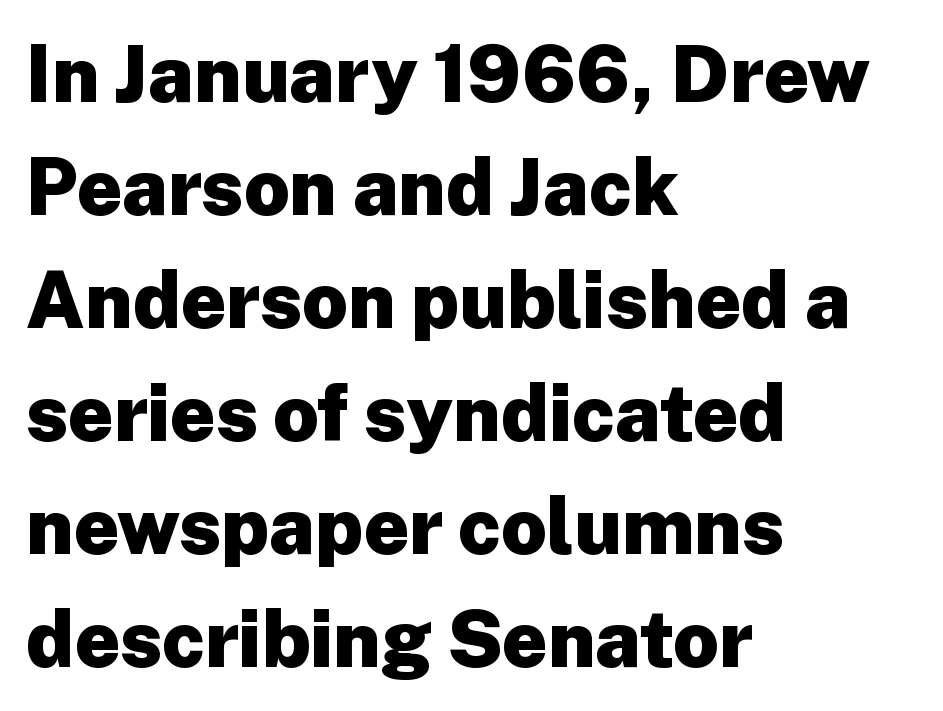
The image shows 79 px heavy sans-serif type, upright; set left-aligned, normal line spacing (1.43x), normal letter spacing, not underlined; low stroke contrast and a medium x-height.
